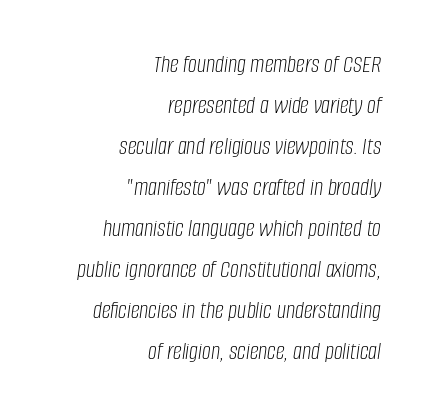
The image shows 25 px text type, italic (leaning right); set right-aligned, normal line spacing (1.64x), normal letter spacing, not underlined.
